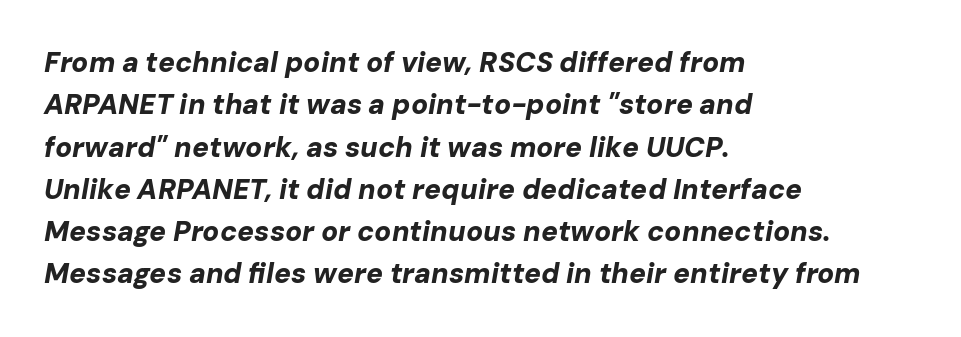
{"italic": "yes", "lean": "right", "slant_degrees": 10, "bold": "yes", "weight": "bold", "width": "normal", "stroke_contrast": "low", "x_height": "medium", "monospaced": "no", "underline": "no", "align": "left", "line_spacing": "normal", "line_spacing_ratio": 1.51, "letter_spacing": "normal", "letter_spacing_em": 0.0, "glyph_px": 28}
